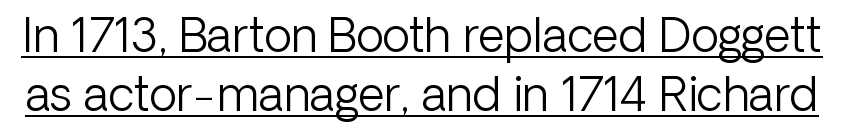
The image shows 46 px light sans-serif type, upright; set normal line spacing (1.28x), normal letter spacing, underlined; low stroke contrast and a medium x-height.
